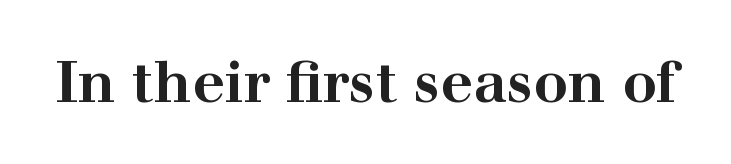
These lines are rendered in a variable-pitch font. Small tapered or slab feet sit at the stroke ends, so this counts as serif. The foot of each line stays bare and open. The letters stand upright; this is a roman face. The tracking reads as untouched default to a designer's eye. The strokes are fattened all the way to bold.
